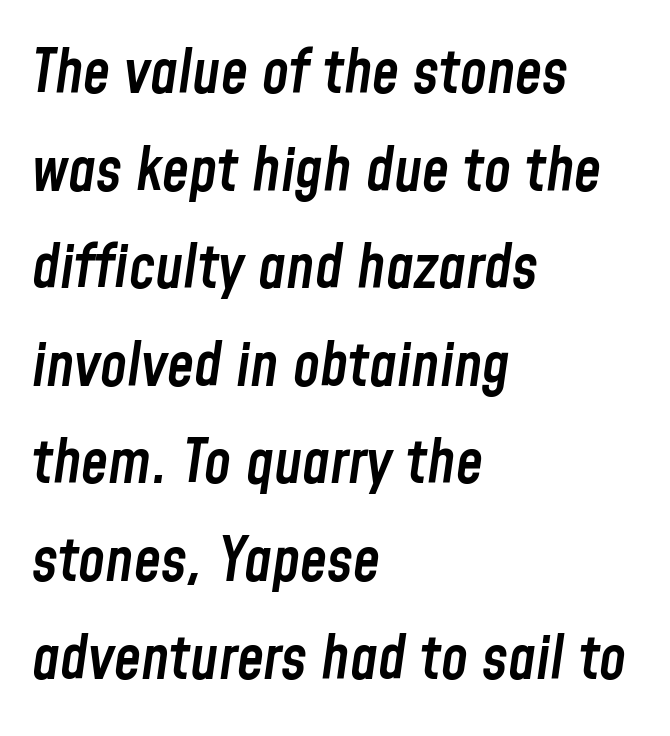
{"italic": "yes", "lean": "right", "slant_degrees": 8, "bold": "semi", "weight": "semibold", "width": "condensed", "stroke_contrast": "low", "x_height": "medium", "monospaced": "no", "underline": "no", "align": "left", "line_spacing": "normal", "line_spacing_ratio": 1.6, "letter_spacing": "normal", "letter_spacing_em": 0.0, "glyph_px": 61}
